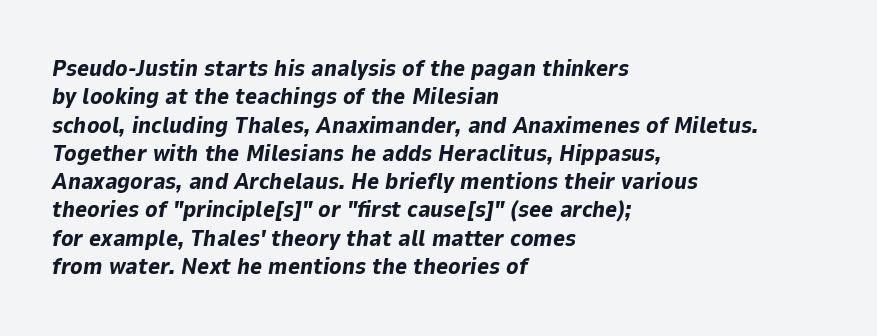
{"italic": "yes", "lean": "right", "slant_degrees": 9, "bold": "yes", "underline": "no", "align": "left", "line_spacing_ratio": 1.23, "letter_spacing": "normal", "letter_spacing_em": 0.0, "glyph_px": 23}
